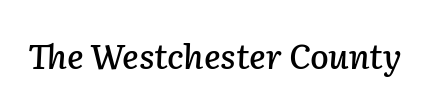
Q: Is the text italic (slanted)? A: Yes, it leans right by about 2 degrees.
Q: Is the text underlined? A: No.
Q: Is the spacing between letters normal or unusually wide? A: Normal.
Q: Width (condensed, normal, or wide)? A: Normal.
Q: Stroke contrast? A: Low.
Q: x-height? A: Medium.
Q: Monospaced? A: No.
